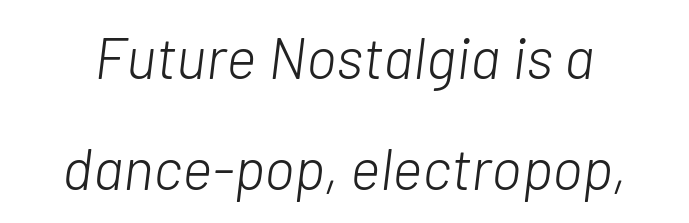
The image shows 58 px light type, italic (leaning right); set loose line spacing (1.91x), normal letter spacing, not underlined; low stroke contrast and a medium x-height.
